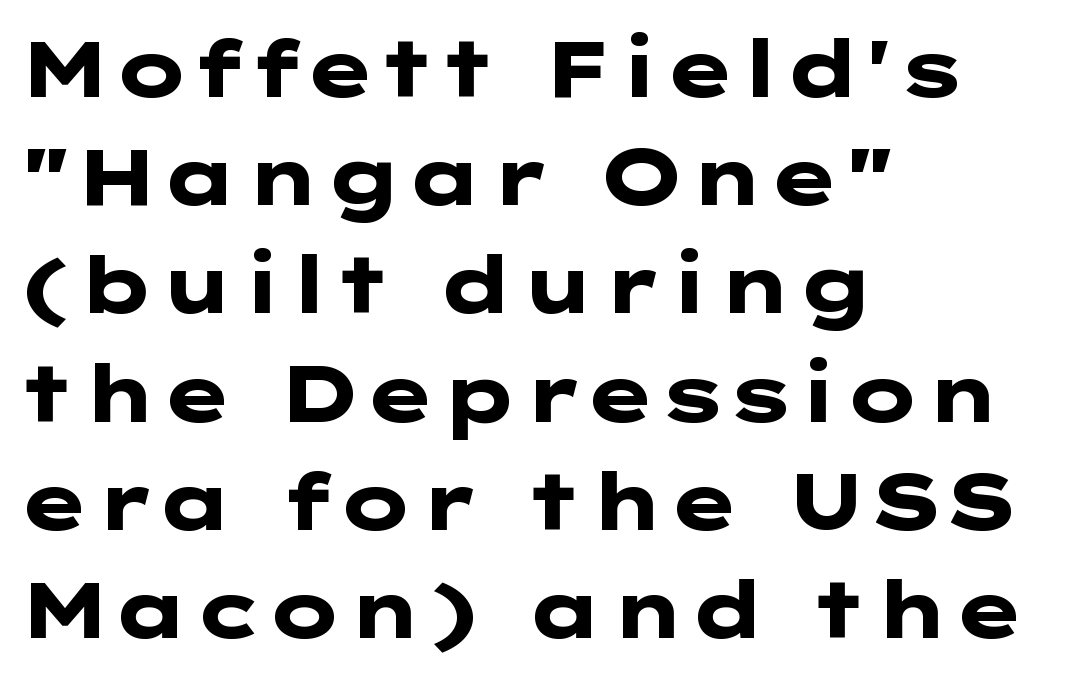
{"serif": "no", "italic": "no", "bold": "yes", "weight": "heavy", "width": "wide", "stroke_contrast": "low", "x_height": "medium", "underline": "no", "align": "left", "line_spacing": "normal", "line_spacing_ratio": 1.37, "letter_spacing": "normal", "letter_spacing_em": 0.0, "glyph_px": 79}
